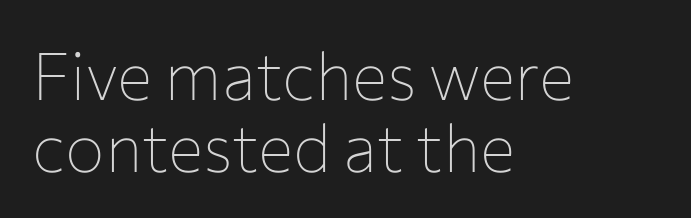
The image shows 66 px thin sans-serif type, upright; set left-aligned, tight line spacing (1.09x), normal letter spacing, not underlined; low stroke contrast and a medium x-height.
